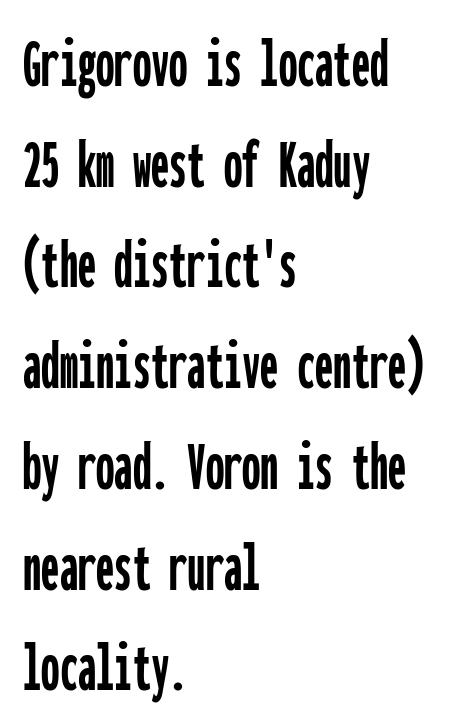
Q: Is the text italic (slanted)? A: No, it is upright.
Q: Is the typeface a serif or a sans-serif typeface? A: Sans-serif.
Q: Is the text underlined? A: No.
Q: How is the paragraph aligned? A: Left-aligned.
Q: Is the spacing between letters normal or unusually wide? A: Normal.
Q: Is the spacing between lines tight, normal or loose? A: Normal.
Q: Width (condensed, normal, or wide)? A: Condensed.
Q: Stroke contrast? A: Low.
Q: x-height? A: Medium.
Q: Monospaced? A: Yes.
